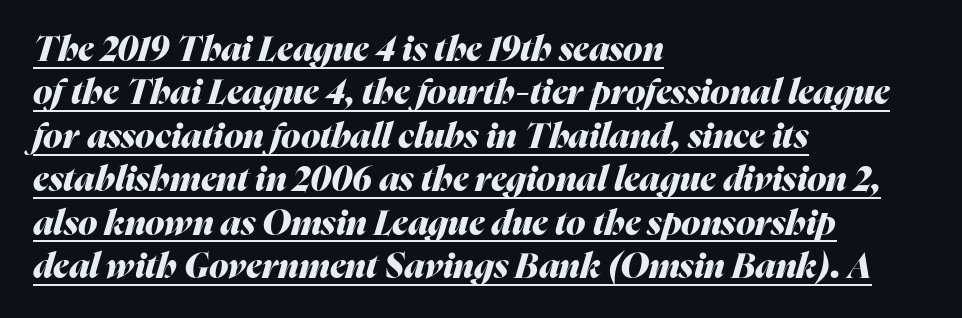
{"italic": "yes", "lean": "right", "slant_degrees": 16, "bold": "yes", "weight": "heavy", "width": "normal", "stroke_contrast": "medium", "x_height": "medium", "monospaced": "no", "underline": "yes", "align": "left", "line_spacing_ratio": 1.24, "letter_spacing": "normal", "letter_spacing_em": 0.0, "glyph_px": 35}
